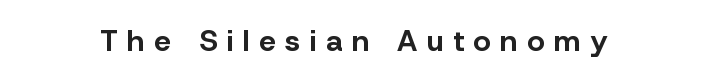
{"serif": "no", "italic": "no", "bold": "yes", "weight": "bold", "width": "normal", "stroke_contrast": "low", "x_height": "medium", "monospaced": "no", "underline": "no", "letter_spacing": "wide", "letter_spacing_em": 0.32, "glyph_px": 30}
